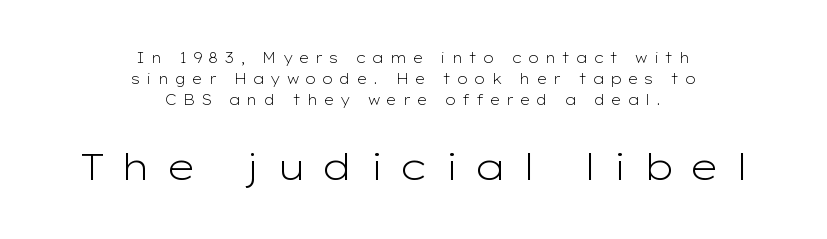
These lines have a slow, spaced-out rhythm from letter to letter. These lines are rendered in a variable-pitch font. Look at the glyph heights: the lower group is clearly the bigger setting. Check where the strokes stop: nothing finishes them off — pure sans. Rows of type keep a routine distance in the vertical direction.
